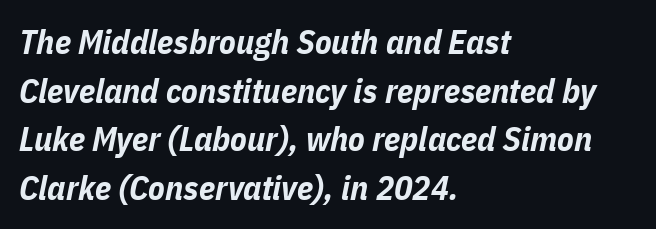
{"italic": "yes", "lean": "right", "slant_degrees": 11, "bold": "yes", "weight": "bold", "width": "condensed", "stroke_contrast": "low", "x_height": "medium", "monospaced": "no", "underline": "no", "align": "left", "line_spacing": "normal", "line_spacing_ratio": 1.43, "letter_spacing": "normal", "letter_spacing_em": 0.0, "glyph_px": 34}
